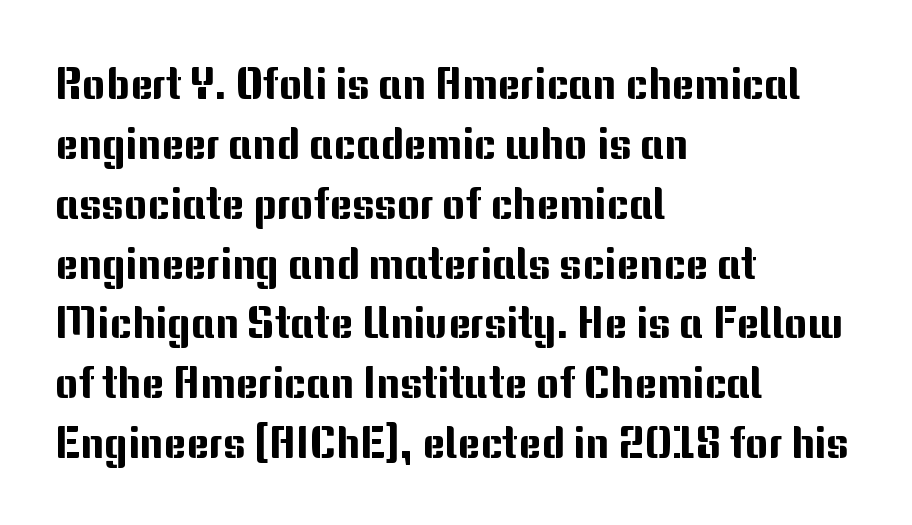
{"serif": "no", "italic": "no", "width": "normal", "stroke_contrast": "medium", "x_height": "medium", "monospaced": "no", "underline": "no", "align": "left", "line_spacing": "normal", "line_spacing_ratio": 1.36, "letter_spacing": "normal", "letter_spacing_em": 0.0, "glyph_px": 44}
